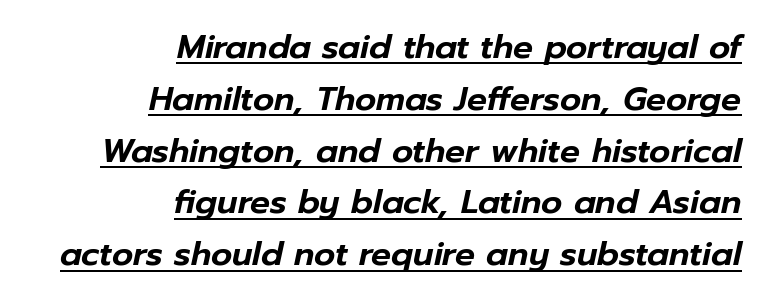
Q: Is the text italic (slanted)? A: Yes, it leans right by about 12 degrees.
Q: Is the text underlined? A: Yes.
Q: How is the paragraph aligned? A: Right-aligned.
Q: Is the spacing between letters normal or unusually wide? A: Normal.
Q: Is the spacing between lines tight, normal or loose? A: Normal.
Q: Width (condensed, normal, or wide)? A: Normal.
Q: Stroke contrast? A: Low.
Q: x-height? A: Medium.
Q: Monospaced? A: No.
